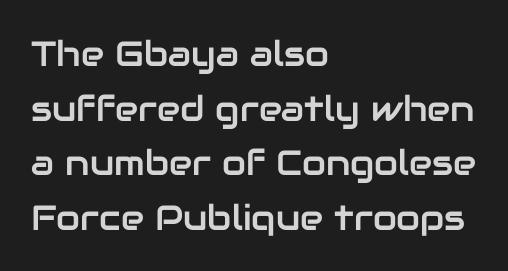
The typesetter chose a ragged-right arrangement here. Unmarked baselines from the first word to the last. Characters follow at the spacing the type designer built in. Characters remain perfectly vertical along every line. Looks like regular typesetting: each glyph gets only the width it needs.
